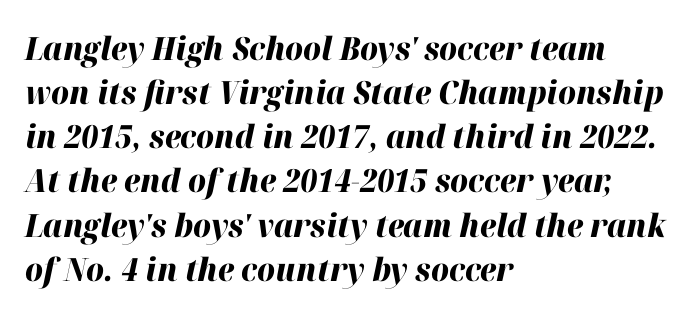
Q: Is the text bold? A: Yes.
Q: Is the text italic (slanted)? A: Yes, it leans right by about 12 degrees.
Q: Is the text underlined? A: No.
Q: How is the paragraph aligned? A: Left-aligned.
Q: Is the spacing between letters normal or unusually wide? A: Normal.
Q: Is the spacing between lines tight, normal or loose? A: Normal.
Q: Width (condensed, normal, or wide)? A: Normal.
Q: Stroke contrast? A: High.
Q: x-height? A: Medium.
Q: Monospaced? A: No.
